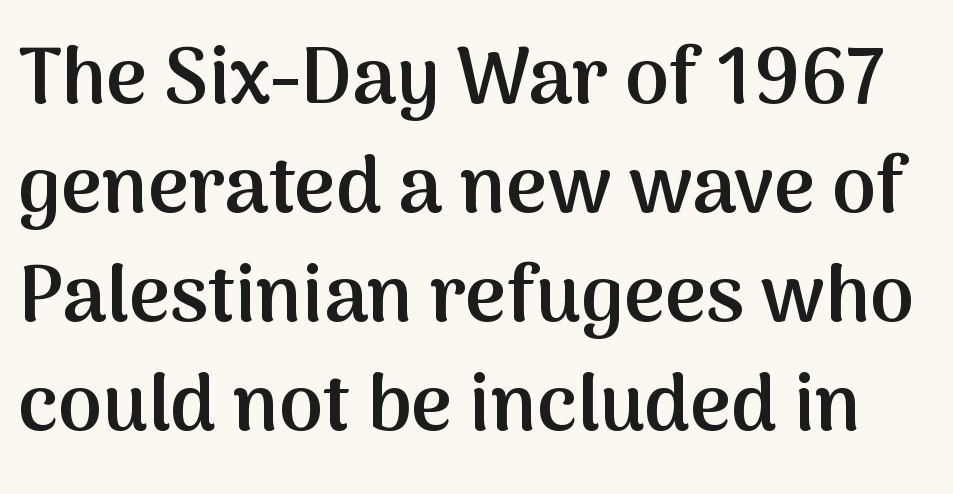
Q: Is the text bold? A: Semi-bold.
Q: Is the text italic (slanted)? A: No, it is upright.
Q: Is the typeface a serif or a sans-serif typeface? A: Sans-serif.
Q: Is the text underlined? A: No.
Q: Is the spacing between letters normal or unusually wide? A: Normal.
Q: Is the spacing between lines tight, normal or loose? A: Normal.
Q: Width (condensed, normal, or wide)? A: Normal.
Q: Stroke contrast? A: Medium.
Q: x-height? A: Medium.
Q: Monospaced? A: No.
